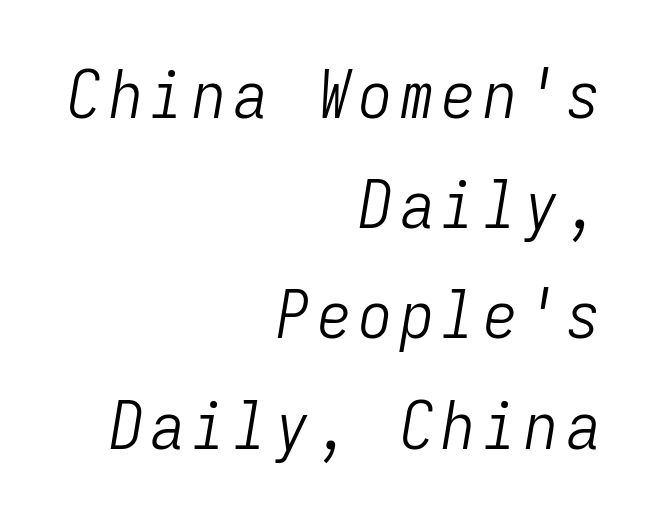
{"italic": "yes", "lean": "right", "slant_degrees": 9, "bold": "no", "weight": "light", "width": "condensed", "stroke_contrast": "low", "x_height": "medium", "monospaced": "yes", "underline": "no", "align": "right", "line_spacing": "normal", "line_spacing_ratio": 1.67, "glyph_px": 66}
